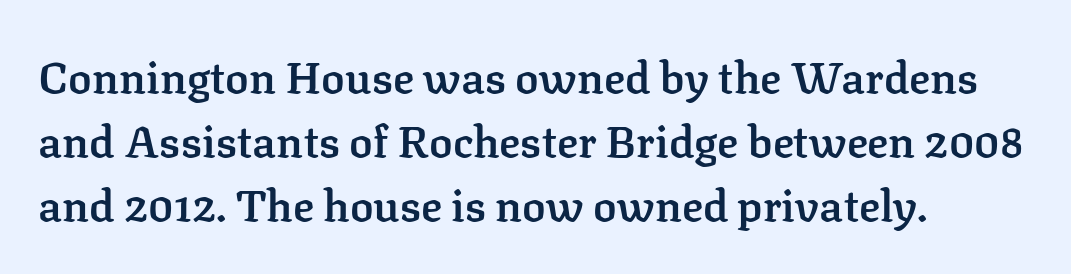
The image shows 44 px semibold serif type, upright; set left-aligned, normal line spacing (1.45x), normal letter spacing, not underlined; low stroke contrast and a medium x-height.
